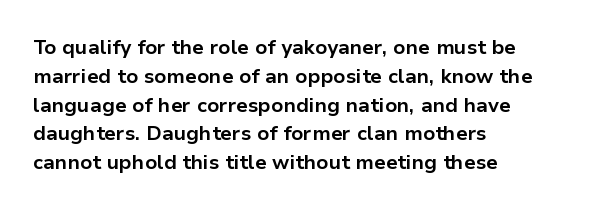
Q: Is the text bold? A: Yes.
Q: Is the text italic (slanted)? A: No, it is upright.
Q: Is the text underlined? A: No.
Q: How is the paragraph aligned? A: Left-aligned.
Q: Is the spacing between letters normal or unusually wide? A: Normal.
Q: Is the spacing between lines tight, normal or loose? A: Normal.
